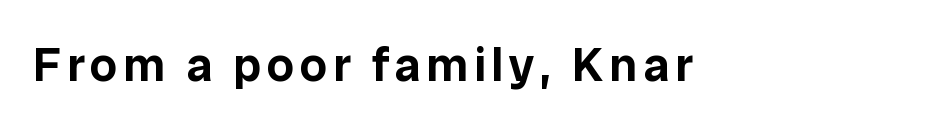
The image shows 48 px sans-serif type, upright; set not underlined; low stroke contrast and a medium x-height.
